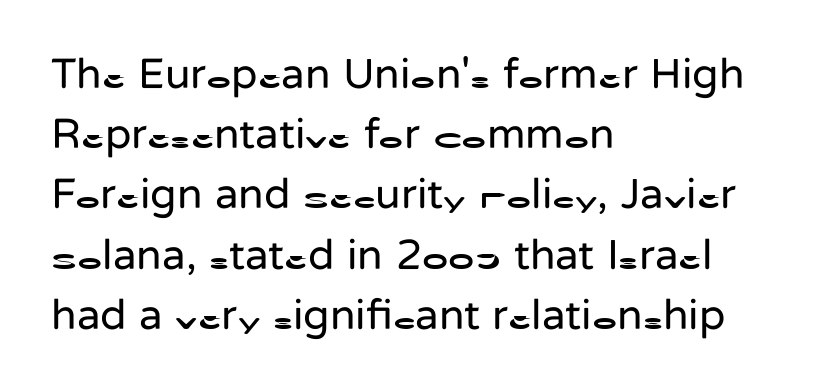
{"serif": "no", "italic": "no", "bold": "no", "weight": "regular", "width": "normal", "stroke_contrast": "low", "x_height": "medium", "monospaced": "no", "underline": "no", "align": "left", "line_spacing": "normal", "line_spacing_ratio": 1.4, "letter_spacing": "normal", "letter_spacing_em": 0.0, "glyph_px": 43}
